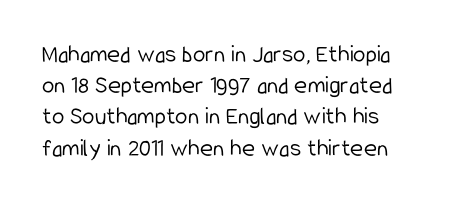
{"italic": "no", "bold": "no", "underline": "no", "line_spacing": "normal", "line_spacing_ratio": 1.25, "letter_spacing": "normal", "letter_spacing_em": 0.0, "glyph_px": 25}
